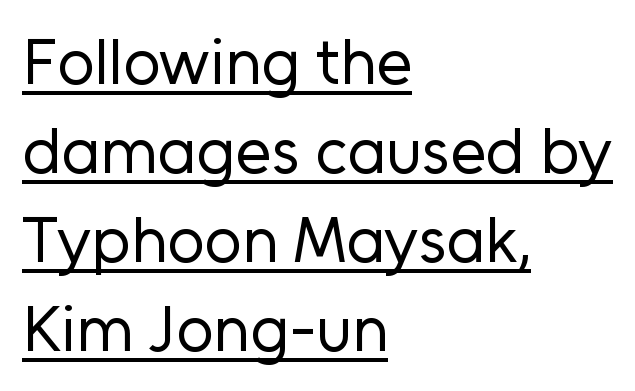
The image shows 65 px regular-weight sans-serif type, upright; set left-aligned, normal line spacing (1.37x), normal letter spacing, underlined; low stroke contrast and a medium x-height.
